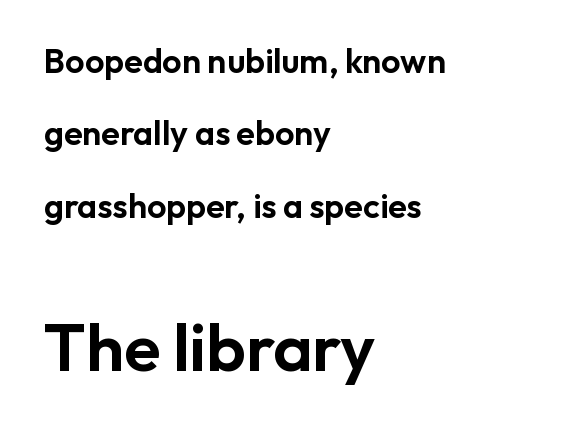
The image shows 67 px sans-serif type, upright; set left-aligned, loose line spacing (2.13x), normal letter spacing, not underlined; the second (bottom) block is 1.97x larger; low stroke contrast and a medium x-height.
